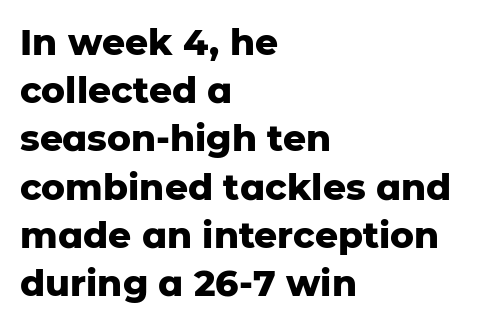
{"serif": "no", "italic": "no", "bold": "yes", "weight": "heavy", "width": "normal", "stroke_contrast": "low", "x_height": "medium", "monospaced": "no", "underline": "no", "align": "left", "line_spacing": "normal", "line_spacing_ratio": 1.34, "letter_spacing": "normal", "letter_spacing_em": 0.0, "glyph_px": 36}
